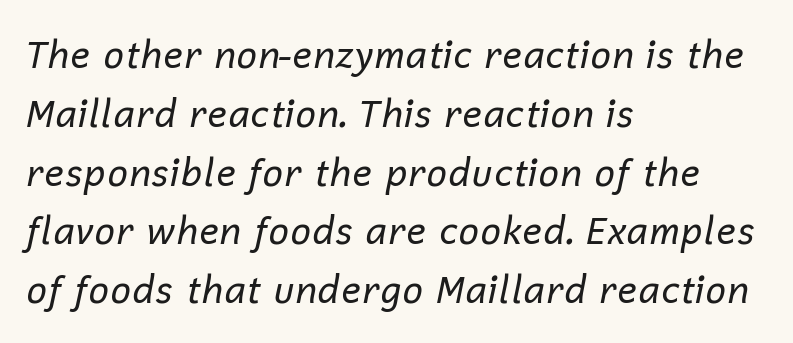
{"italic": "yes", "lean": "right", "slant_degrees": 12, "bold": "no", "weight": "regular", "width": "normal", "stroke_contrast": "low", "x_height": "medium", "monospaced": "no", "underline": "no", "align": "left", "line_spacing": "normal", "line_spacing_ratio": 1.59, "letter_spacing": "normal", "letter_spacing_em": 0.0, "glyph_px": 37}
